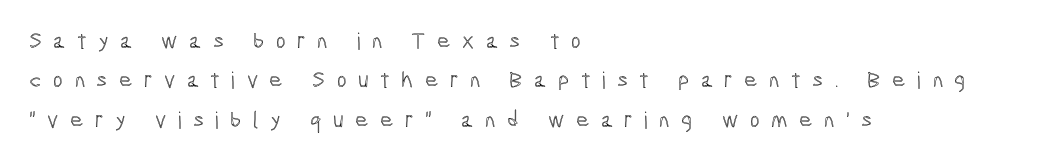
Q: Is the text italic (slanted)? A: No, it is upright.
Q: Is the text underlined? A: No.
Q: How is the paragraph aligned? A: Left-aligned.
Q: Is the spacing between letters normal or unusually wide? A: Unusually wide.
